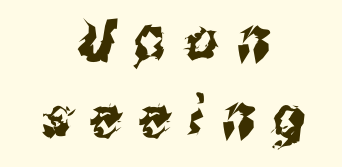
{"serif": "no", "width": "condensed", "stroke_contrast": "medium", "x_height": "medium", "monospaced": "no", "underline": "no", "align": "center", "line_spacing": "normal", "line_spacing_ratio": 1.37, "letter_spacing": "wide", "letter_spacing_em": 0.33, "glyph_px": 56}
